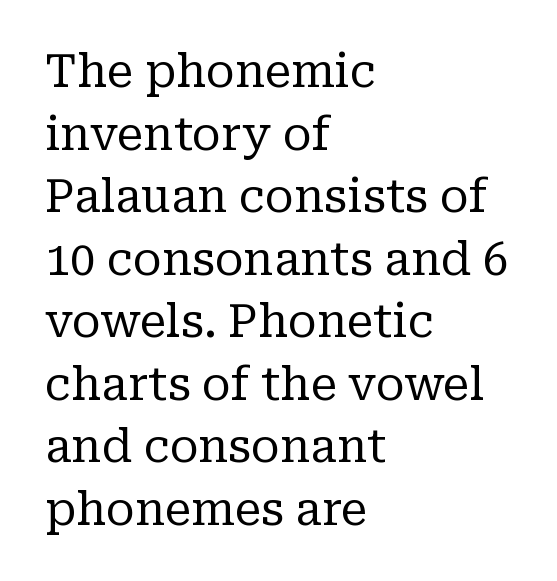
{"serif": "yes", "italic": "no", "bold": "no", "weight": "regular", "width": "normal", "stroke_contrast": "low", "x_height": "medium", "monospaced": "no", "underline": "no", "align": "left", "line_spacing": "normal", "line_spacing_ratio": 1.39, "letter_spacing": "normal", "letter_spacing_em": 0.0, "glyph_px": 45}
